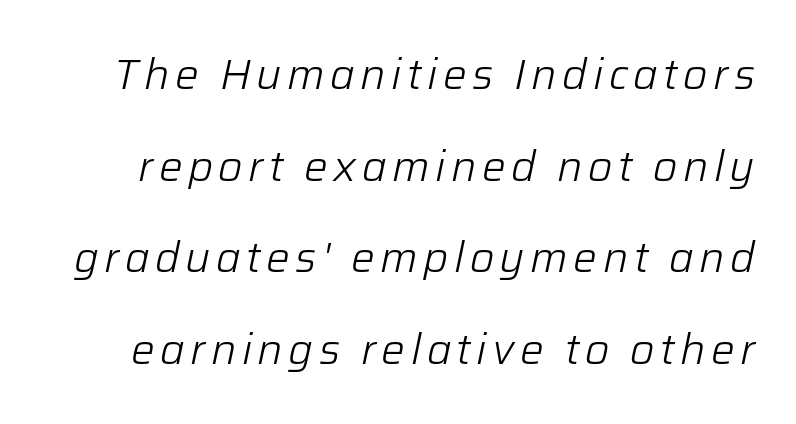
Line spacing here is loose. Each letter keeps its own natural width here, so spacing adapts to shape. Slant detected: the letters are inclined. Is the type heavy? It reads as light-to-regular instead.
